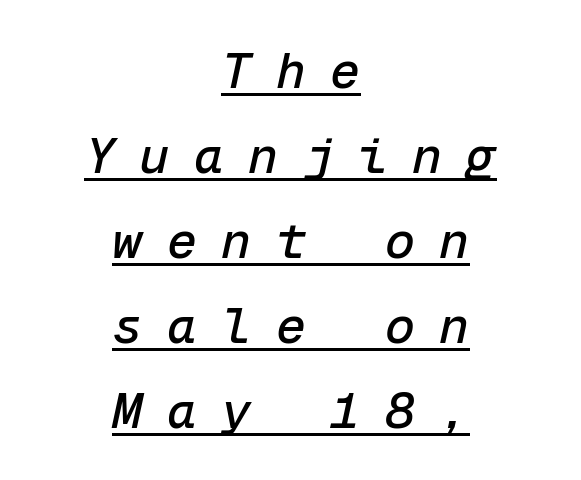
Q: Is the text italic (slanted)? A: Yes, it leans right by about 12 degrees.
Q: Is the text underlined? A: Yes.
Q: How is the paragraph aligned? A: Centered.
Q: Is the spacing between letters normal or unusually wide? A: Unusually wide.
Q: Is the spacing between lines tight, normal or loose? A: Normal.
Q: Width (condensed, normal, or wide)? A: Normal.
Q: Stroke contrast? A: Low.
Q: x-height? A: Medium.
Q: Monospaced? A: Yes.
